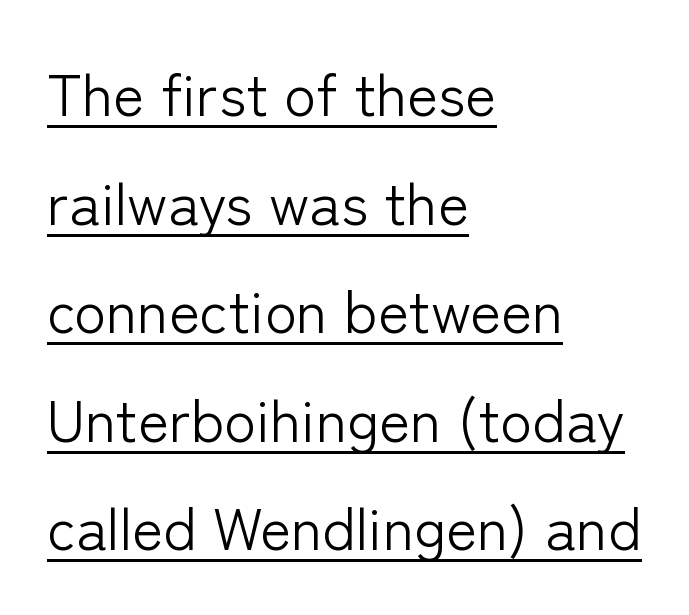
Characters remain perfectly vertical along every line. Spacing verdict: proportional, widths tailored to each character. Nobody touched the tracking dial on this one. Check where the strokes stop: nothing finishes them off — pure sans. The ragged edge is on the right, which tells us the setting is flush left. This sample carries an underscore along the baseline area.
